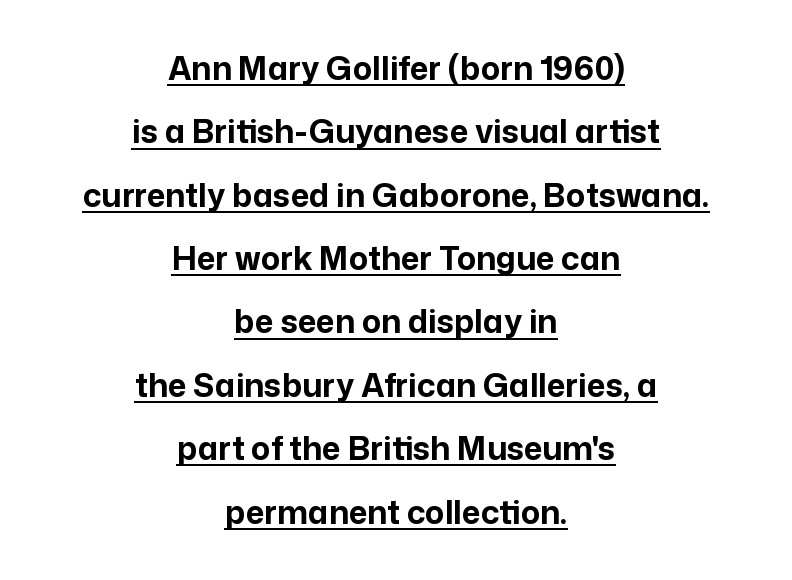
{"serif": "no", "italic": "no", "bold": "yes", "weight": "bold", "width": "normal", "stroke_contrast": "low", "x_height": "medium", "monospaced": "no", "underline": "yes", "align": "center", "line_spacing": "loose", "line_spacing_ratio": 1.98, "letter_spacing": "normal", "letter_spacing_em": 0.0, "glyph_px": 32}
